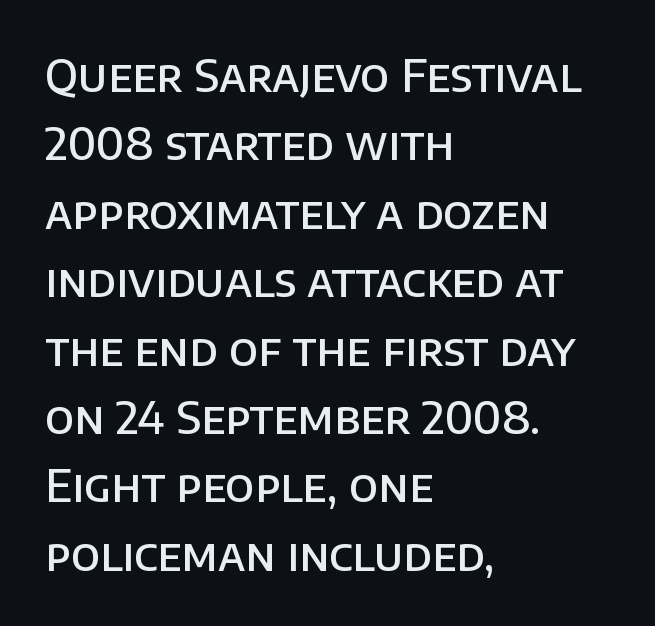
{"serif": "no", "italic": "no", "bold": "semi", "weight": "semibold", "width": "normal", "stroke_contrast": "low", "x_height": "large", "monospaced": "no", "underline": "no", "align": "left", "line_spacing": "normal", "line_spacing_ratio": 1.52, "letter_spacing": "normal", "letter_spacing_em": 0.0, "glyph_px": 45}
